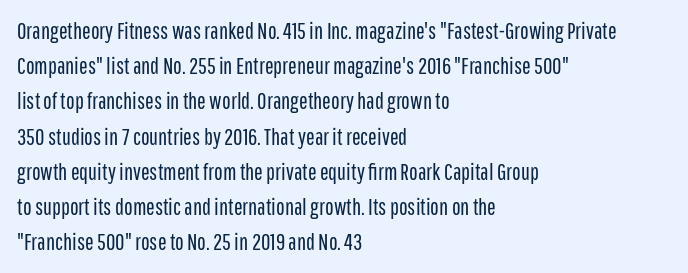
{"italic": "no", "bold": "no", "underline": "no", "align": "left", "line_spacing": "normal", "line_spacing_ratio": 1.53, "letter_spacing": "normal", "letter_spacing_em": 0.0, "glyph_px": 23}
